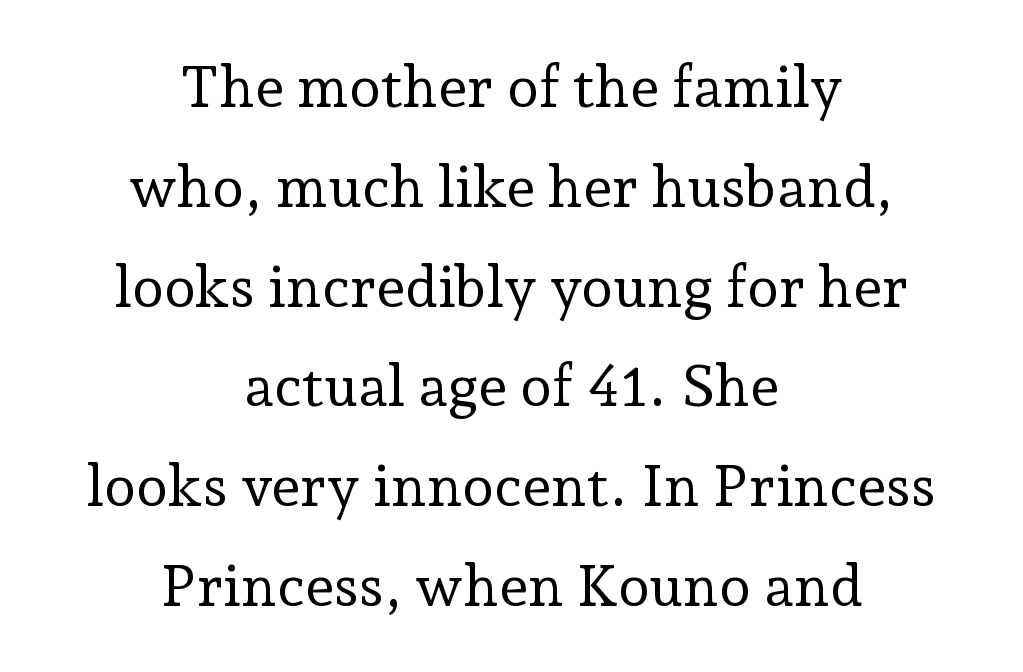
If you folded the block vertically in half, each line would mirror itself in length. Varying glyph widths throughout — classic text-font behaviour. Words appear dense and cohesive because spacing is normal. The passage shown is typeset with a serif family. Just letters on the line, the space beneath them empty.
